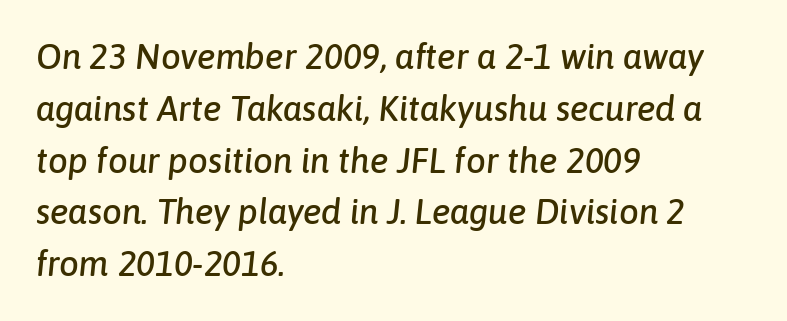
The image shows 35 px text type, italic (leaning right); set left-aligned, normal line spacing (1.48x), normal letter spacing, not underlined; low stroke contrast and a medium x-height.
